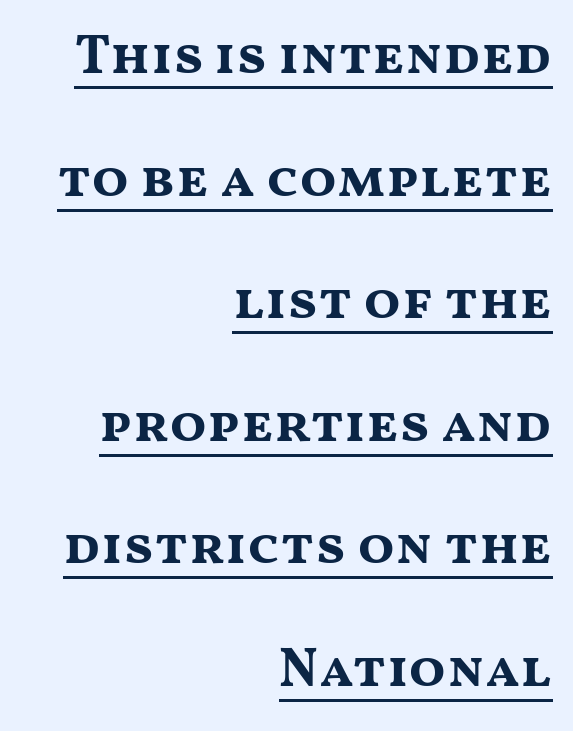
The image shows 54 px bold, wide sans-serif type, upright; set right-aligned, loose line spacing (2.27x), normal letter spacing, underlined; medium stroke contrast and a medium x-height.
